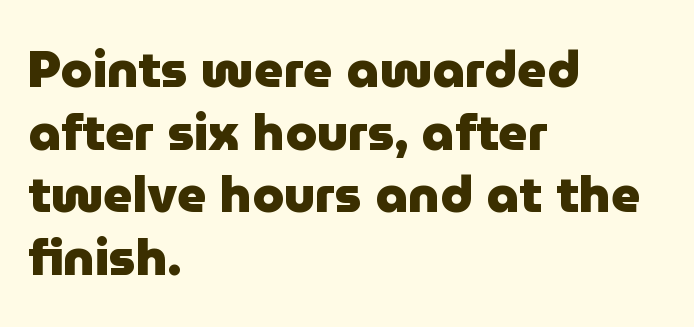
Q: Is the text bold? A: Yes.
Q: Is the text italic (slanted)? A: No, it is upright.
Q: Is the typeface a serif or a sans-serif typeface? A: Sans-serif.
Q: Is the text underlined? A: No.
Q: How is the paragraph aligned? A: Left-aligned.
Q: Is the spacing between letters normal or unusually wide? A: Normal.
Q: Width (condensed, normal, or wide)? A: Normal.
Q: Stroke contrast? A: Low.
Q: x-height? A: Medium.
Q: Monospaced? A: No.
